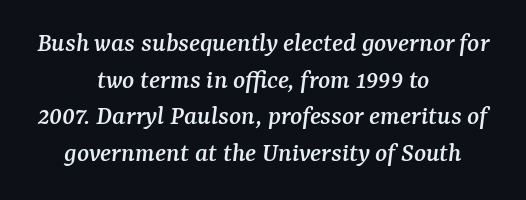
The image shows 28 px serif type, italic (leaning right); set centered, normal line spacing (1.31x), normal letter spacing, not underlined; medium stroke contrast and a medium x-height.
